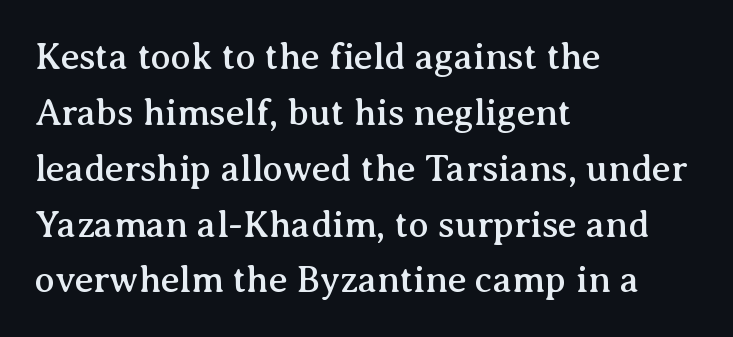
{"serif": "yes", "italic": "no", "width": "normal", "stroke_contrast": "medium", "x_height": "medium", "monospaced": "no", "underline": "no", "align": "left", "line_spacing": "normal", "line_spacing_ratio": 1.51, "letter_spacing": "normal", "letter_spacing_em": 0.0, "glyph_px": 37}
